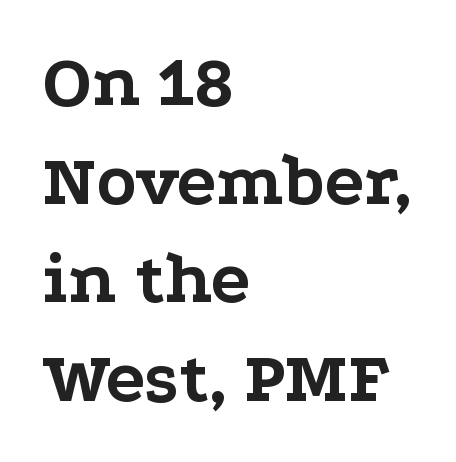
Q: Is the text bold? A: Yes.
Q: Is the text italic (slanted)? A: No, it is upright.
Q: Is the typeface a serif or a sans-serif typeface? A: Serif.
Q: Is the text underlined? A: No.
Q: How is the paragraph aligned? A: Left-aligned.
Q: Is the spacing between letters normal or unusually wide? A: Normal.
Q: Is the spacing between lines tight, normal or loose? A: Normal.
Q: Width (condensed, normal, or wide)? A: Wide.
Q: Stroke contrast? A: Low.
Q: x-height? A: Medium.
Q: Monospaced? A: No.
